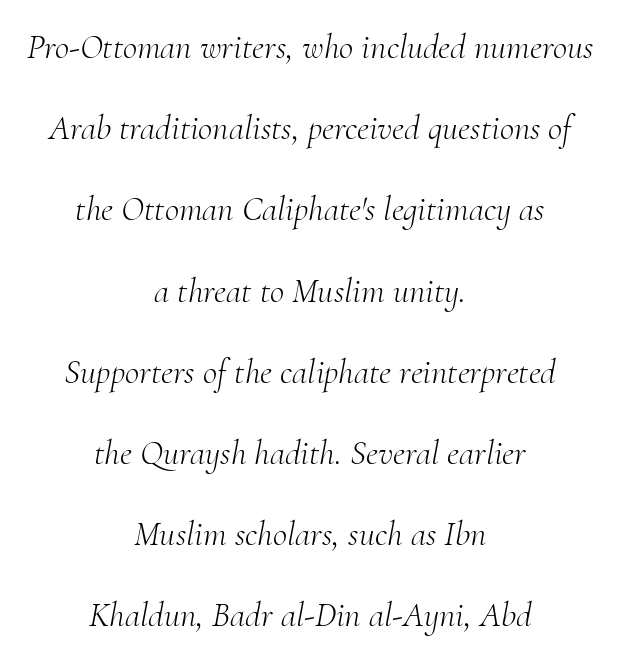
Is the type heavy? It reads as light-to-regular instead. These lines stand farther apart than default settings would place them. The designer went with a serif here, giving each stem small feet. The line texture is even and compact thanks to regular tracking. Every row of glyphs is offset so its center matches the block's center. Words float on clear page, feet unadorned.
